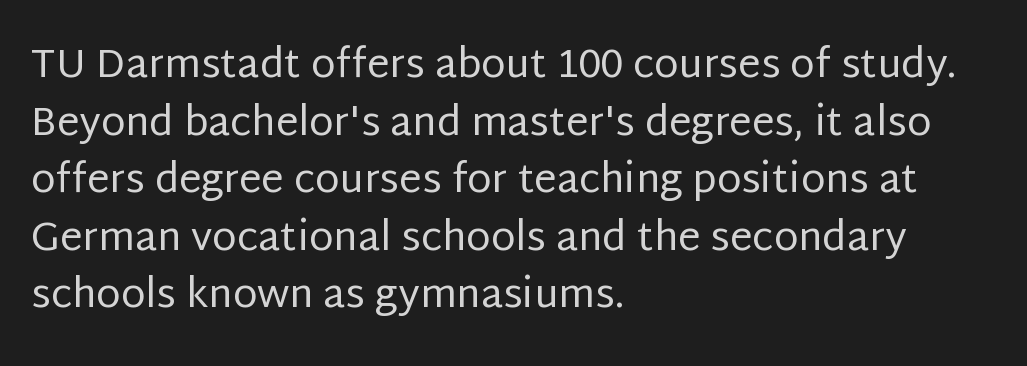
{"serif": "no", "italic": "no", "bold": "no", "weight": "regular", "width": "normal", "stroke_contrast": "low", "x_height": "large", "monospaced": "no", "underline": "no", "align": "left", "line_spacing": "normal", "line_spacing_ratio": 1.44, "letter_spacing": "normal", "letter_spacing_em": 0.0, "glyph_px": 40}
